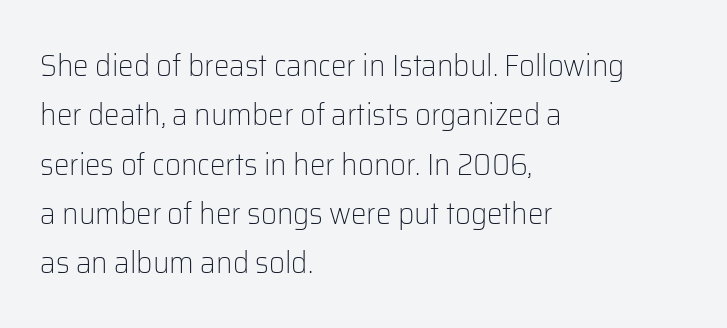
The image shows 31 px light sans-serif type, upright; set left-aligned, normal line spacing (1.59x), normal letter spacing, not underlined; low stroke contrast and a medium x-height.
